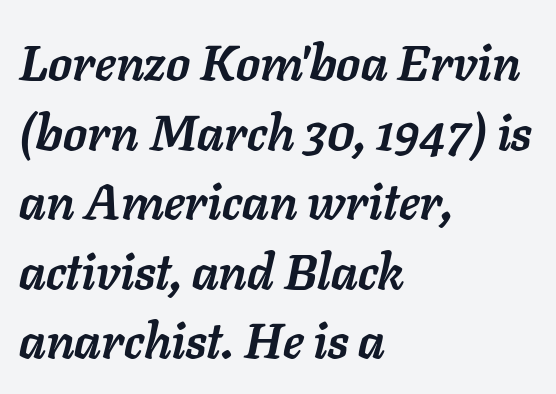
{"italic": "yes", "lean": "right", "slant_degrees": 11, "bold": "yes", "weight": "semibold", "width": "normal", "stroke_contrast": "low", "x_height": "medium", "monospaced": "no", "underline": "no", "align": "left", "line_spacing": "normal", "line_spacing_ratio": 1.42, "letter_spacing": "normal", "letter_spacing_em": 0.0, "glyph_px": 49}
